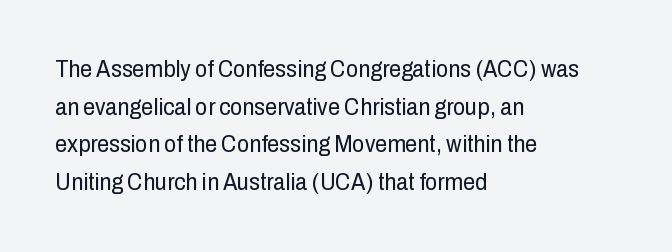
{"italic": "no", "bold": "no", "underline": "no", "align": "left", "line_spacing": "normal", "line_spacing_ratio": 1.57, "letter_spacing": "normal", "letter_spacing_em": 0.0, "glyph_px": 24}
